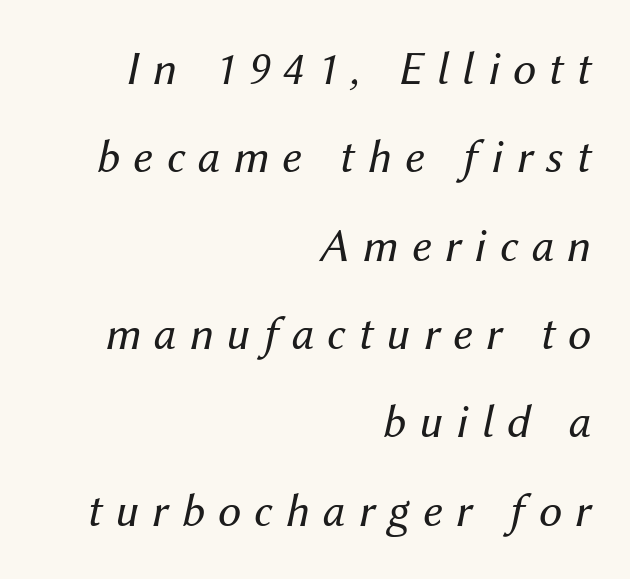
Q: Is the text bold? A: No.
Q: Is the text italic (slanted)? A: Yes, it leans right by about 12 degrees.
Q: Is the text underlined? A: No.
Q: How is the paragraph aligned? A: Right-aligned.
Q: Is the spacing between letters normal or unusually wide? A: Unusually wide.
Q: Width (condensed, normal, or wide)? A: Normal.
Q: Stroke contrast? A: Medium.
Q: x-height? A: Medium.
Q: Monospaced? A: No.
